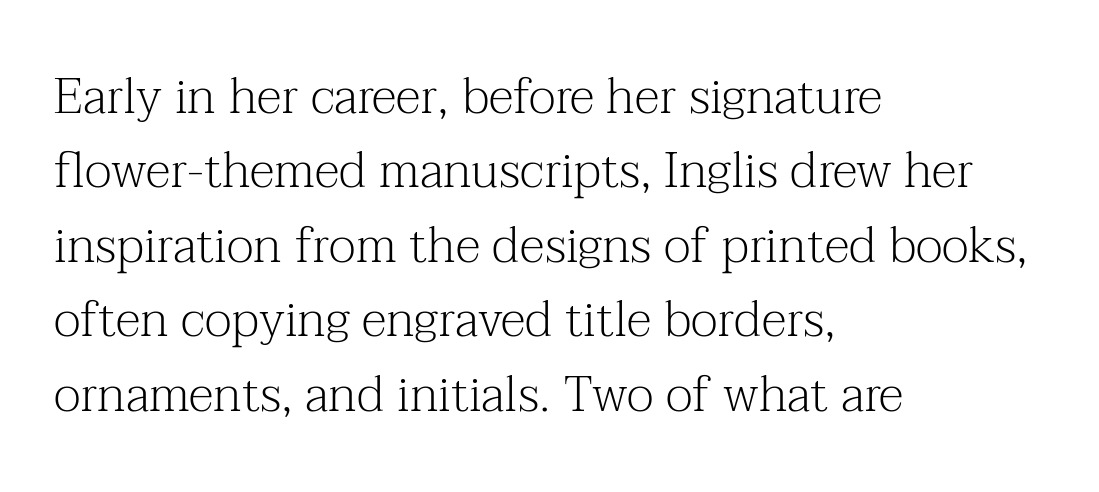
Q: Is the text bold? A: No.
Q: Is the text italic (slanted)? A: No, it is upright.
Q: Is the typeface a serif or a sans-serif typeface? A: Serif.
Q: Is the text underlined? A: No.
Q: How is the paragraph aligned? A: Left-aligned.
Q: Is the spacing between letters normal or unusually wide? A: Normal.
Q: Is the spacing between lines tight, normal or loose? A: Normal.
Q: Width (condensed, normal, or wide)? A: Normal.
Q: Stroke contrast? A: Medium.
Q: x-height? A: Medium.
Q: Monospaced? A: No.
